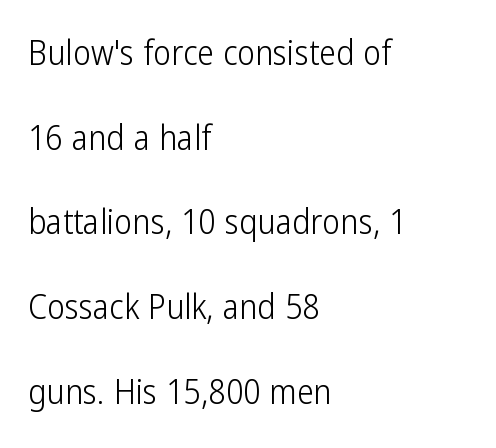
The image shows 34 px light, condensed sans-serif type, upright; set left-aligned, loose line spacing (2.49x), normal letter spacing, not underlined; low stroke contrast and a medium x-height.
